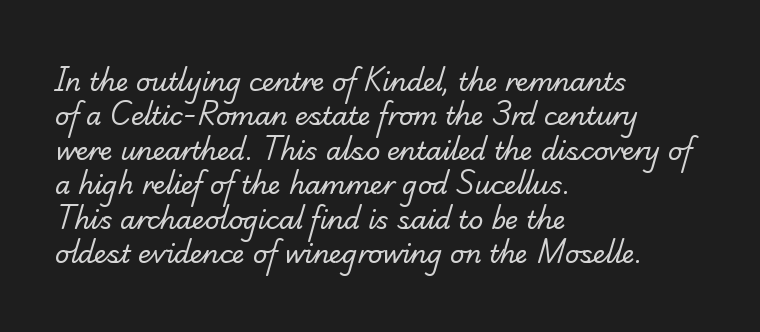
{"bold": "no", "underline": "no", "align": "left", "line_spacing": "normal", "line_spacing_ratio": 1.38, "letter_spacing": "normal", "letter_spacing_em": 0.0, "glyph_px": 25}
